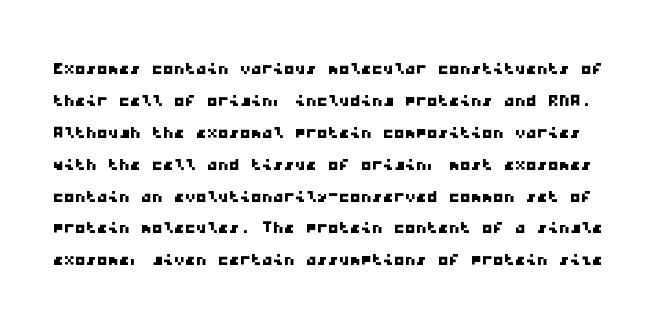
{"underline": "no", "line_spacing": "normal", "line_spacing_ratio": 1.45, "letter_spacing": "normal", "letter_spacing_em": 0.0, "glyph_px": 22}
